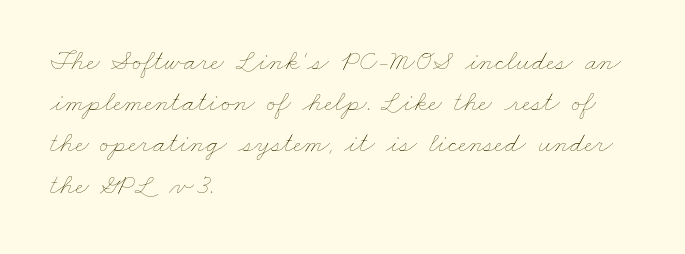
Typeset ragged right — the left edge is the straight one. Spacing verdict: proportional, widths tailored to each character. Bold? No — there's no thickening of the strokes. Vertical spacing — default.
